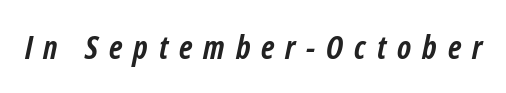
The image shows 32 px semibold, condensed type, italic (leaning right); set unusually wide letter spacing (+0.34 em), not underlined; low stroke contrast and a medium x-height.
